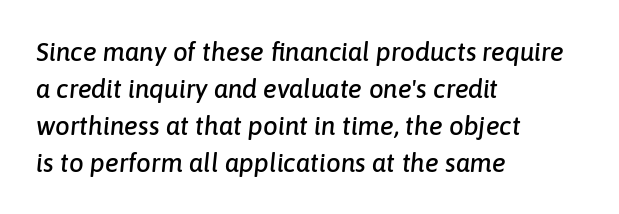
Tracking here is standard; glyphs follow each other at the usual distance. Typeset ragged right — the left edge is the straight one. Is there much room between lines? A standard amount, neither cramped nor airy. The baseline area is clear.
